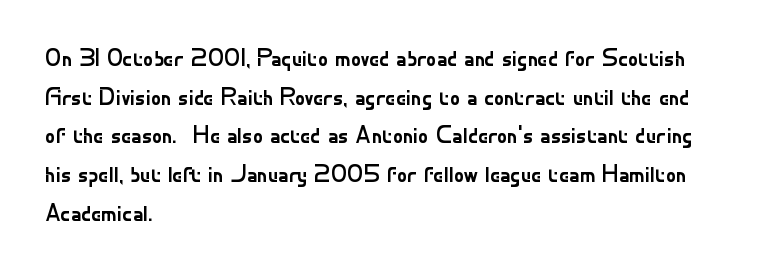
Notice how descenders clear the ascenders below comfortably — that's standard leading. Posture: vertical. Letter spacing: default. This rendering uses left alignment, leaving the right contour irregular.
